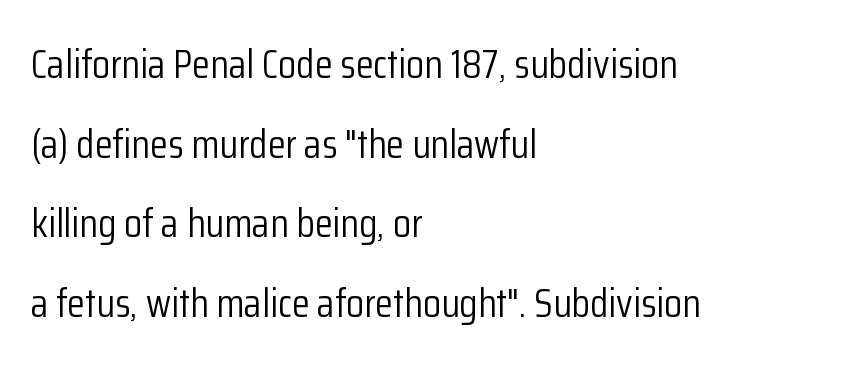
Q: Is the text bold? A: No.
Q: Is the text italic (slanted)? A: No, it is upright.
Q: Is the typeface a serif or a sans-serif typeface? A: Sans-serif.
Q: Is the text underlined? A: No.
Q: How is the paragraph aligned? A: Left-aligned.
Q: Is the spacing between letters normal or unusually wide? A: Normal.
Q: Is the spacing between lines tight, normal or loose? A: Loose.
Q: Width (condensed, normal, or wide)? A: Condensed.
Q: Stroke contrast? A: Low.
Q: x-height? A: Medium.
Q: Monospaced? A: No.
